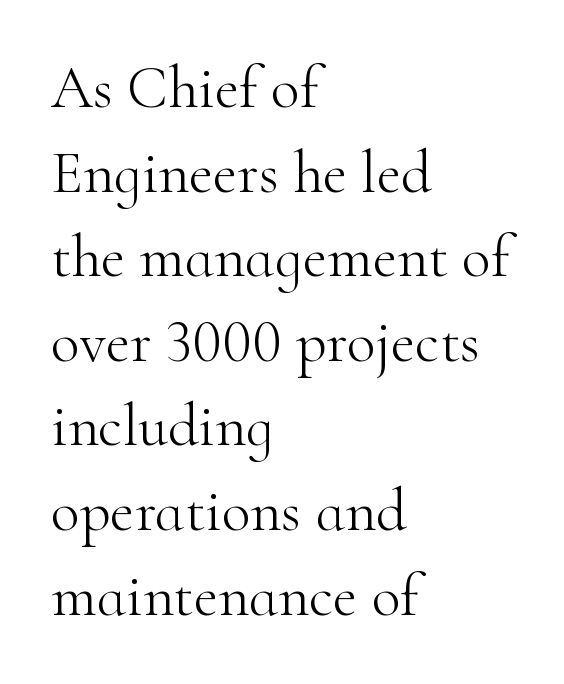
Q: Is the text bold? A: No.
Q: Is the text italic (slanted)? A: No, it is upright.
Q: Is the typeface a serif or a sans-serif typeface? A: Serif.
Q: Is the text underlined? A: No.
Q: How is the paragraph aligned? A: Left-aligned.
Q: Is the spacing between letters normal or unusually wide? A: Normal.
Q: Is the spacing between lines tight, normal or loose? A: Normal.
Q: Width (condensed, normal, or wide)? A: Normal.
Q: Stroke contrast? A: High.
Q: x-height? A: Small.
Q: Monospaced? A: No.
